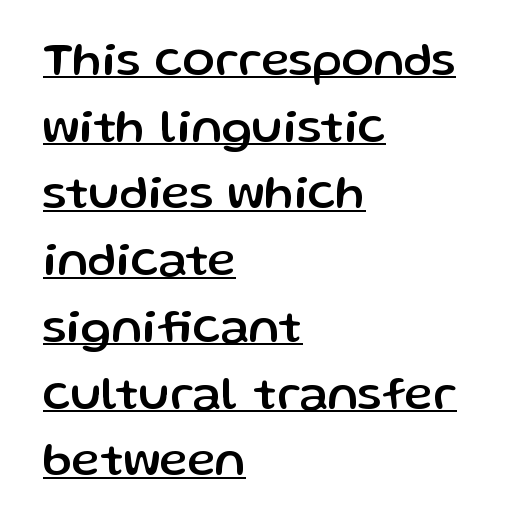
Q: Is the text italic (slanted)? A: No, it is upright.
Q: Is the typeface a serif or a sans-serif typeface? A: Sans-serif.
Q: Is the text underlined? A: Yes.
Q: How is the paragraph aligned? A: Left-aligned.
Q: Is the spacing between letters normal or unusually wide? A: Normal.
Q: Is the spacing between lines tight, normal or loose? A: Normal.
Q: Width (condensed, normal, or wide)? A: Normal.
Q: Stroke contrast? A: Low.
Q: x-height? A: Medium.
Q: Monospaced? A: No.
